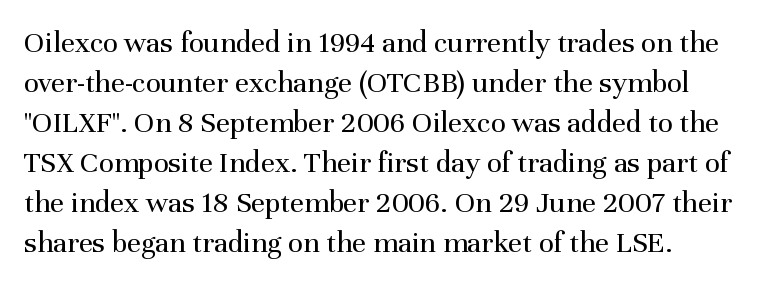
Ascenders rise straight up at ninety degrees. The passage shown is typed in a proportional face where columns would drift. Nobody drew a line under any word here. This rendering leaves character spacing at its baseline value. Unlike a clean sans, this face finishes its strokes with serifs. The lines sit at an ordinary, default distance from one another.
